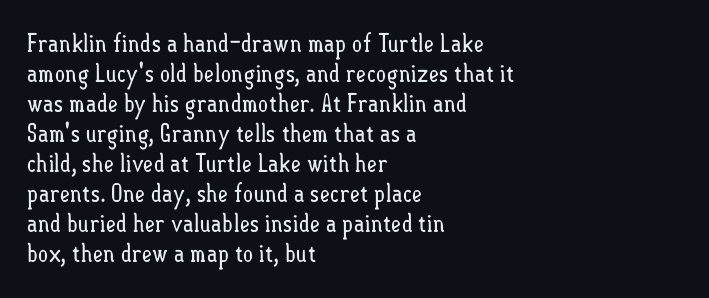
Q: Is the text bold? A: No.
Q: Is the text italic (slanted)? A: No, it is upright.
Q: Is the text underlined? A: No.
Q: How is the paragraph aligned? A: Left-aligned.
Q: Is the spacing between letters normal or unusually wide? A: Normal.
